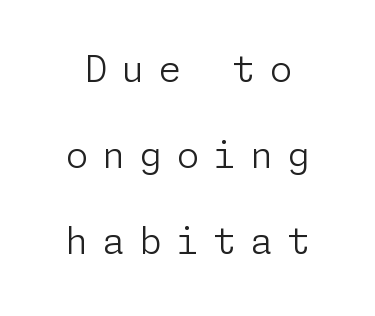
The image shows 37 px light sans-serif type, upright; set loose line spacing (2.32x), unusually wide letter spacing (+0.38 em), not underlined; low stroke contrast and a medium x-height.
